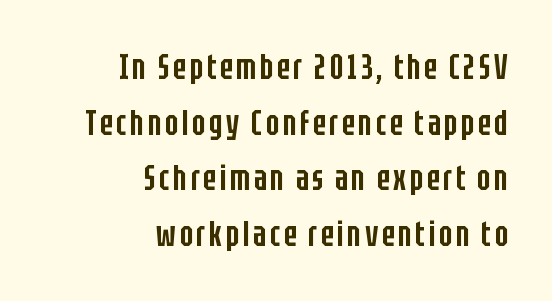
{"serif": "no", "italic": "no", "bold": "semi", "weight": "semibold", "width": "condensed", "stroke_contrast": "low", "x_height": "large", "monospaced": "no", "underline": "no", "align": "right", "line_spacing": "normal", "line_spacing_ratio": 1.59, "glyph_px": 35}
